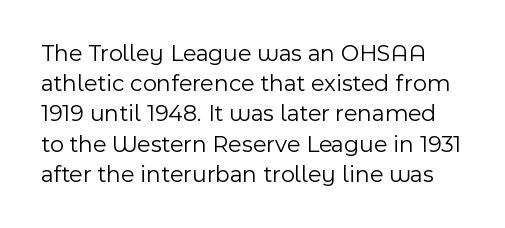
{"italic": "no", "bold": "no", "underline": "no", "line_spacing": "normal", "line_spacing_ratio": 1.26, "letter_spacing": "normal", "letter_spacing_em": 0.0, "glyph_px": 24}
